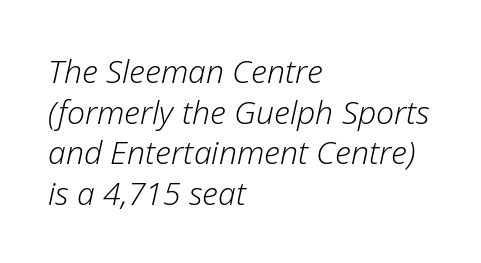
{"italic": "yes", "lean": "right", "slant_degrees": 12, "bold": "no", "weight": "light", "width": "normal", "stroke_contrast": "low", "x_height": "medium", "monospaced": "no", "underline": "no", "align": "left", "line_spacing": "normal", "line_spacing_ratio": 1.27, "letter_spacing": "normal", "letter_spacing_em": 0.0, "glyph_px": 32}
